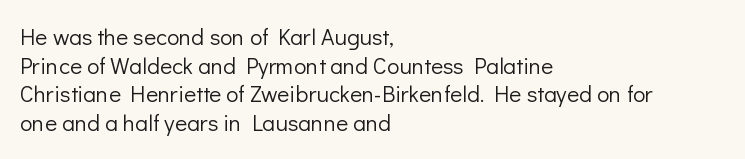
Q: Is the text bold? A: No.
Q: Is the text italic (slanted)? A: No, it is upright.
Q: Is the text underlined? A: No.
Q: How is the paragraph aligned? A: Left-aligned.
Q: Is the spacing between letters normal or unusually wide? A: Normal.
Q: Is the spacing between lines tight, normal or loose? A: Normal.
